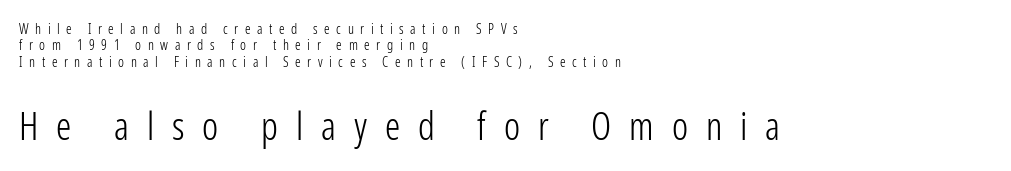
{"serif": "no", "italic": "no", "bold": "no", "weight": "light", "width": "condensed", "stroke_contrast": "low", "x_height": "medium", "monospaced": "no", "underline": "no", "align": "left", "line_spacing_ratio": 1.17, "letter_spacing": "wide", "letter_spacing_em": 0.47, "larger_block": "second", "size_ratio": 2.71, "glyph_px": 38}
